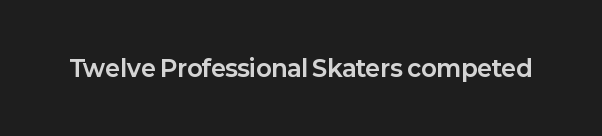
Q: Is the text bold? A: Yes.
Q: Is the text italic (slanted)? A: No, it is upright.
Q: Is the text underlined? A: No.
Q: Is the spacing between letters normal or unusually wide? A: Normal.
